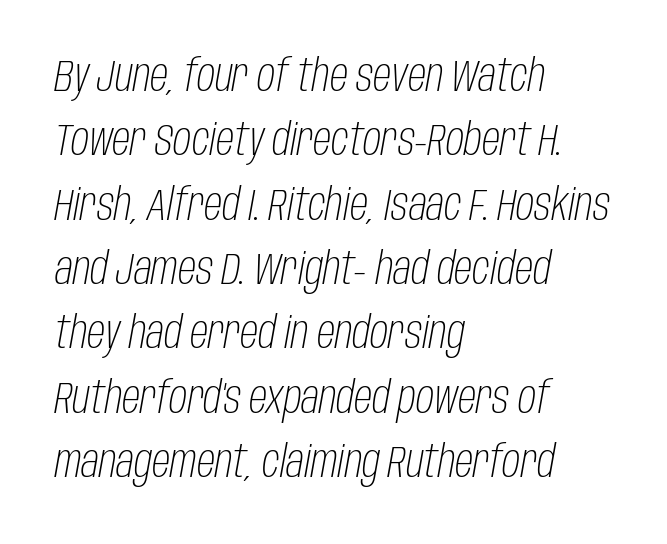
These lines are rendered in a variable-pitch font. Lines of text with bare space underneath. Weight: in the light-to-regular range. The line-height multiplier appears to be the usual default.
